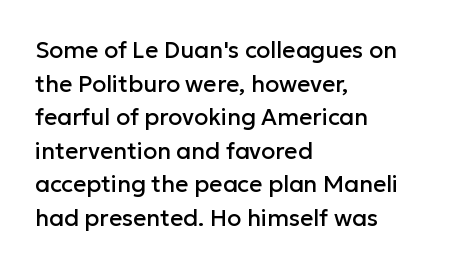
Notice how the passage keeps a crisp vertical edge on the left only. Ascenders rise straight up at ninety degrees. The passage shown is not underscored anywhere. Tracking value appears to be zero — textbook default spacing.
